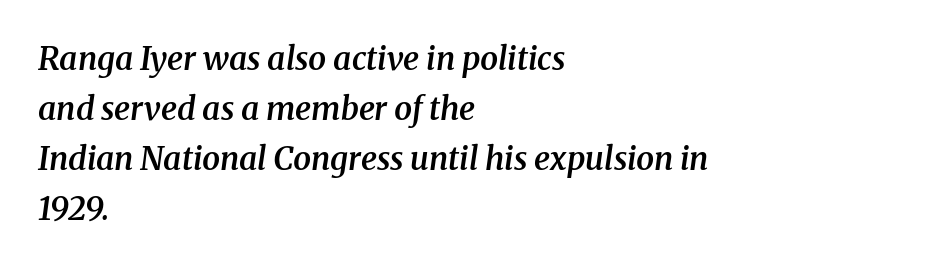
The image shows 32 px semibold serif type, italic (leaning right); set left-aligned, normal line spacing (1.56x), normal letter spacing, not underlined; medium stroke contrast and a medium x-height.
